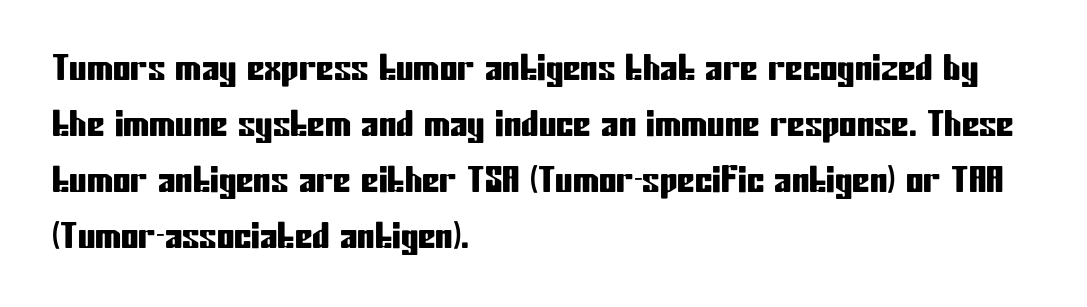
{"serif": "no", "italic": "no", "width": "condensed", "stroke_contrast": "low", "x_height": "medium", "monospaced": "no", "underline": "no", "align": "left", "line_spacing": "normal", "line_spacing_ratio": 1.6, "letter_spacing": "normal", "letter_spacing_em": 0.0, "glyph_px": 35}
